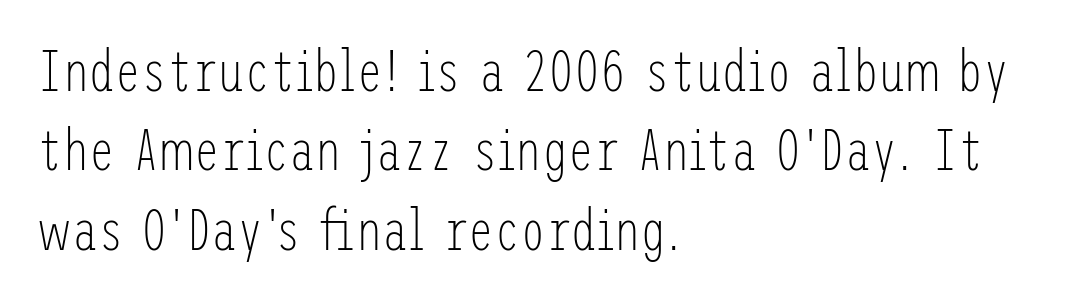
Q: Is the text bold? A: No.
Q: Is the text italic (slanted)? A: No, it is upright.
Q: Is the typeface a serif or a sans-serif typeface? A: Sans-serif.
Q: Is the text underlined? A: No.
Q: How is the paragraph aligned? A: Left-aligned.
Q: Is the spacing between letters normal or unusually wide? A: Normal.
Q: Is the spacing between lines tight, normal or loose? A: Normal.
Q: Width (condensed, normal, or wide)? A: Condensed.
Q: Stroke contrast? A: Low.
Q: x-height? A: Medium.
